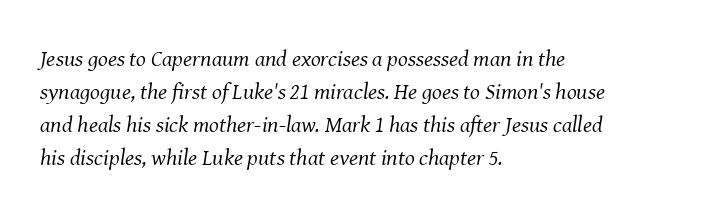
{"italic": "yes", "lean": "right", "slant_degrees": 8, "bold": "no", "underline": "no", "align": "left", "line_spacing": "normal", "line_spacing_ratio": 1.43, "letter_spacing": "normal", "letter_spacing_em": 0.0, "glyph_px": 23}
